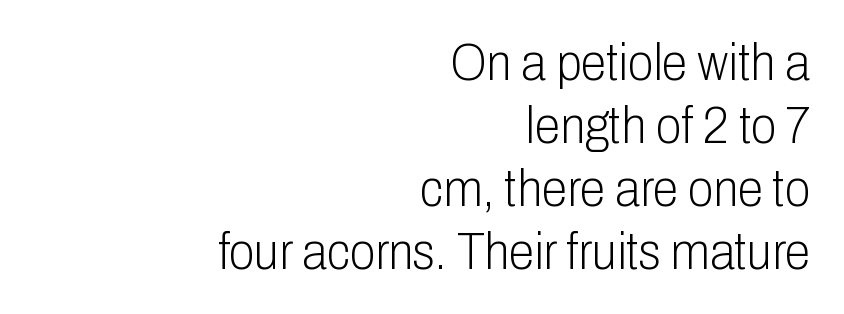
Q: Is the text bold? A: No.
Q: Is the text italic (slanted)? A: No, it is upright.
Q: Is the typeface a serif or a sans-serif typeface? A: Sans-serif.
Q: Is the text underlined? A: No.
Q: How is the paragraph aligned? A: Right-aligned.
Q: Is the spacing between letters normal or unusually wide? A: Normal.
Q: Width (condensed, normal, or wide)? A: Condensed.
Q: Stroke contrast? A: Low.
Q: x-height? A: Medium.
Q: Monospaced? A: No.
